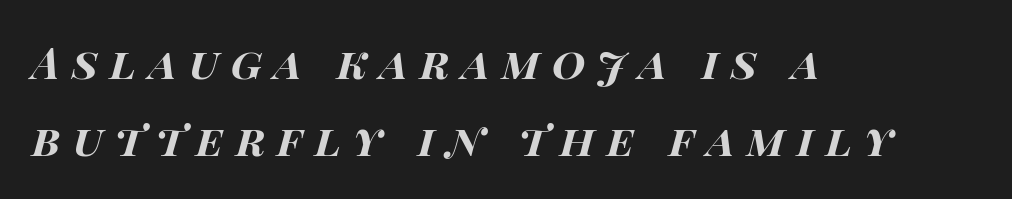
The tracking reads as deliberately expanded to a designer's eye. The passage shown leans; its letterforms are oblique. The baseline area is clear. Is the type bold? Yes — the strokes are clearly thick and heavy. The face used here is proportionally spaced, like ordinary book or web type.
